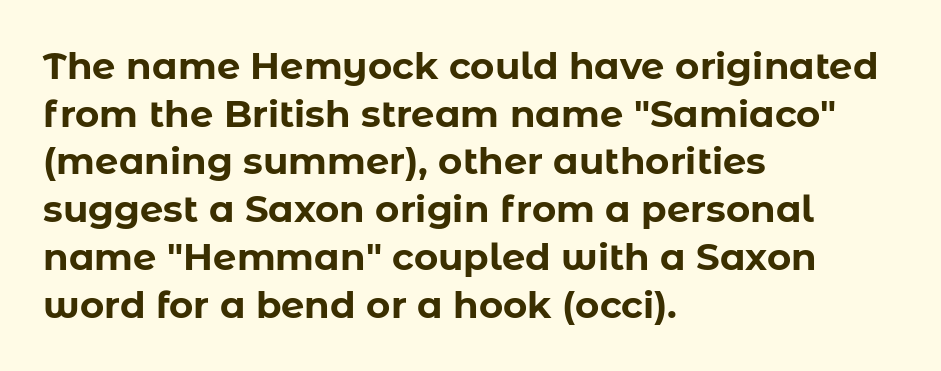
{"serif": "no", "italic": "no", "bold": "yes", "weight": "bold", "width": "normal", "stroke_contrast": "low", "x_height": "medium", "monospaced": "no", "underline": "no", "align": "left", "line_spacing": "normal", "line_spacing_ratio": 1.29, "letter_spacing": "normal", "letter_spacing_em": 0.0, "glyph_px": 37}
